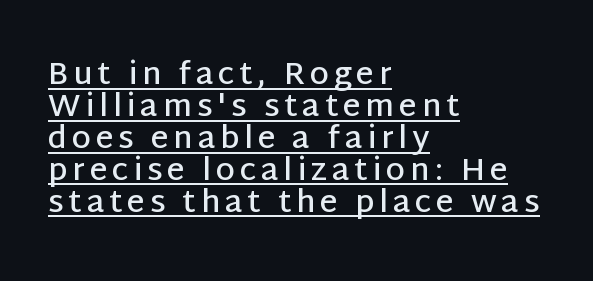
{"serif": "no", "italic": "no", "bold": "semi", "weight": "semibold", "width": "normal", "stroke_contrast": "low", "x_height": "large", "monospaced": "no", "underline": "yes", "align": "left", "line_spacing": "tight", "line_spacing_ratio": 1.03, "glyph_px": 31}
